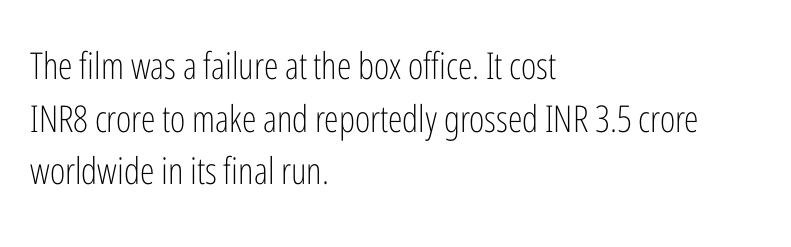
{"serif": "no", "italic": "no", "bold": "no", "weight": "light", "width": "condensed", "stroke_contrast": "low", "x_height": "medium", "monospaced": "no", "underline": "no", "align": "left", "line_spacing": "normal", "line_spacing_ratio": 1.42, "letter_spacing": "normal", "letter_spacing_em": 0.0, "glyph_px": 37}
